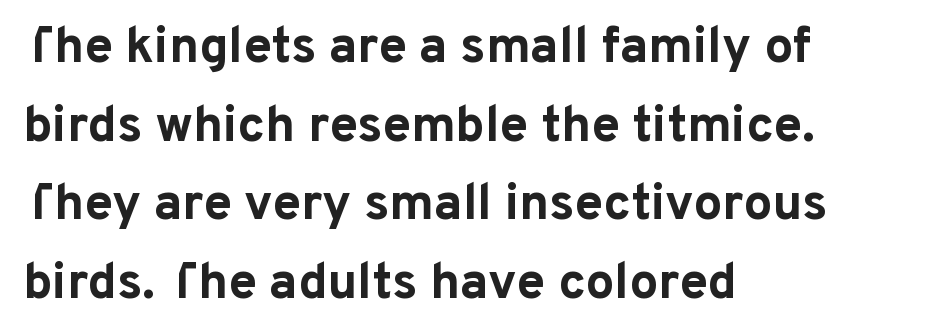
The image shows 51 px bold sans-serif type, upright; set left-aligned, normal line spacing (1.54x), normal letter spacing, not underlined; low stroke contrast and a medium x-height.
